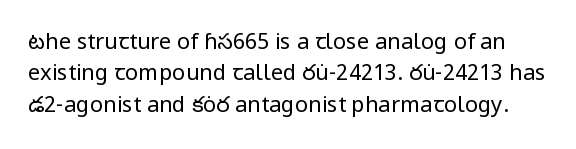
The image shows 22 px text type, upright; set normal line spacing (1.43x), normal letter spacing, not underlined.
